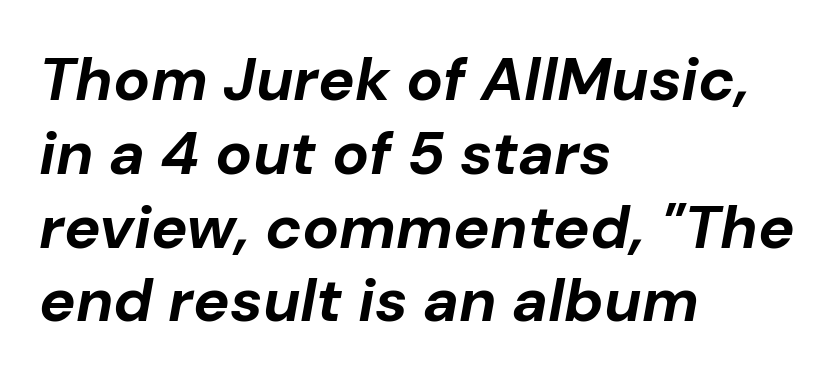
{"italic": "yes", "lean": "right", "slant_degrees": 10, "bold": "yes", "weight": "bold", "width": "normal", "stroke_contrast": "low", "x_height": "medium", "monospaced": "no", "underline": "no", "align": "left", "line_spacing_ratio": 1.21, "letter_spacing": "normal", "letter_spacing_em": 0.0, "glyph_px": 61}
